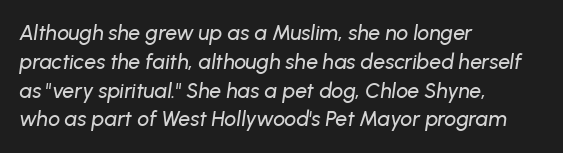
Q: Is the text italic (slanted)? A: Yes, it leans right by about 8 degrees.
Q: Is the text underlined? A: No.
Q: How is the paragraph aligned? A: Left-aligned.
Q: Is the spacing between letters normal or unusually wide? A: Normal.
Q: Is the spacing between lines tight, normal or loose? A: Normal.
